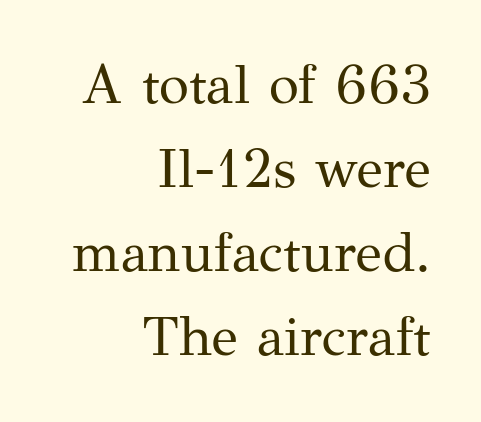
Q: Is the text bold? A: No.
Q: Is the text italic (slanted)? A: No, it is upright.
Q: Is the typeface a serif or a sans-serif typeface? A: Serif.
Q: Is the text underlined? A: No.
Q: How is the paragraph aligned? A: Right-aligned.
Q: Is the spacing between letters normal or unusually wide? A: Normal.
Q: Is the spacing between lines tight, normal or loose? A: Normal.
Q: Width (condensed, normal, or wide)? A: Normal.
Q: Stroke contrast? A: Medium.
Q: x-height? A: Medium.
Q: Monospaced? A: No.
